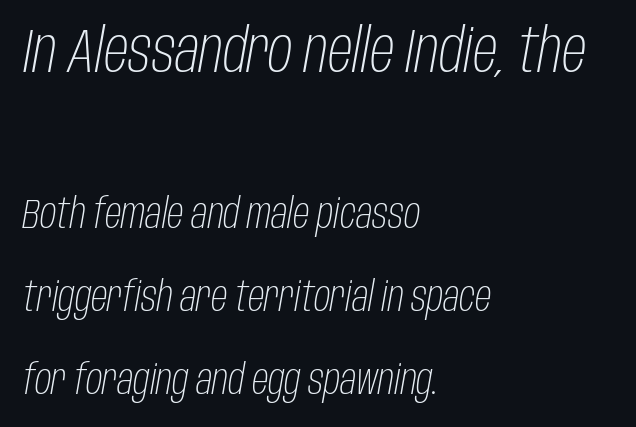
The letters sit at their default tracking, neither squeezed nor spread. Which margin do the lines hug? The left one — the right edge is uneven. A great deal of white space separates one row of letters from the next. There's an unmistakable incline to the writing here. Is this a fixed-width face? No — the glyphs have proportional, varying widths. The letters in the upper block stand taller than those in the block below.
